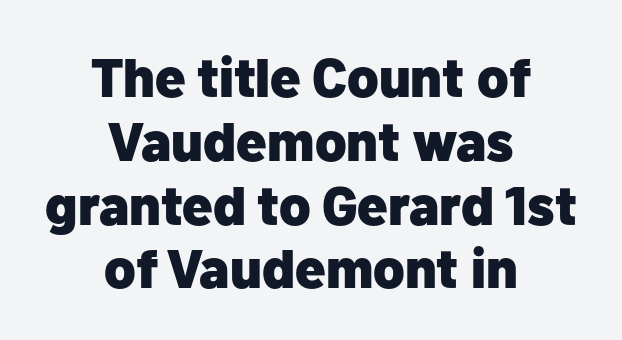
The words here are not underlined. As a designer I'd log this as weight 700, bold. Look at the bottom of the vertical strokes: they stop flat, with no serifs. Reading down the block, each line starts at a different indent, mirrored at its end. Spacing verdict: proportional, widths tailored to each character. Does extra space separate the letters? No, they use regular spacing.
